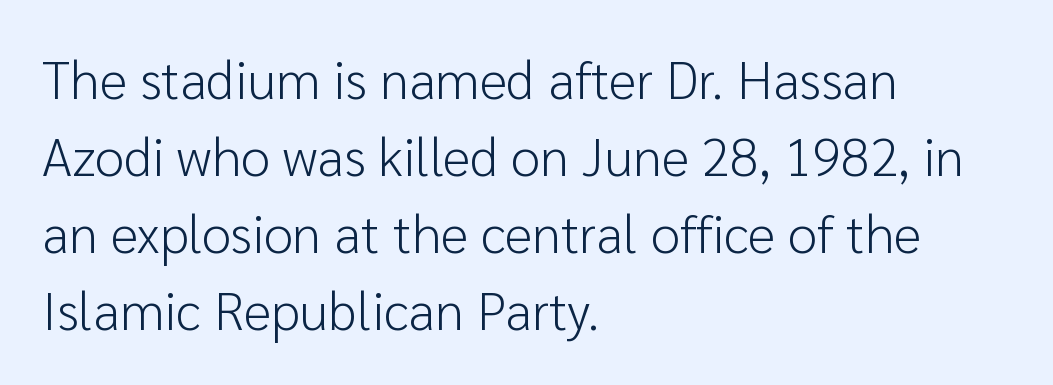
Q: Is the text bold? A: No.
Q: Is the text italic (slanted)? A: No, it is upright.
Q: Is the typeface a serif or a sans-serif typeface? A: Sans-serif.
Q: Is the text underlined? A: No.
Q: How is the paragraph aligned? A: Left-aligned.
Q: Is the spacing between letters normal or unusually wide? A: Normal.
Q: Is the spacing between lines tight, normal or loose? A: Normal.
Q: Width (condensed, normal, or wide)? A: Normal.
Q: Stroke contrast? A: Low.
Q: x-height? A: Medium.
Q: Monospaced? A: No.
